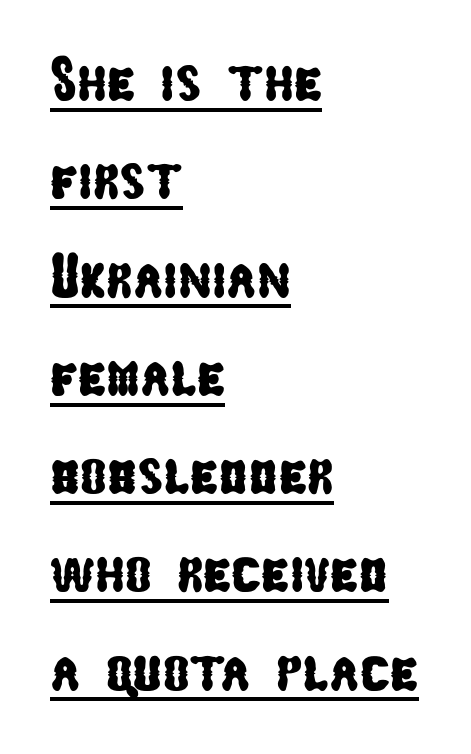
{"serif": "no", "width": "condensed", "stroke_contrast": "low", "x_height": "medium", "monospaced": "no", "underline": "yes", "align": "left", "line_spacing": "normal", "line_spacing_ratio": 1.56, "letter_spacing": "normal", "letter_spacing_em": 0.0, "glyph_px": 63}
